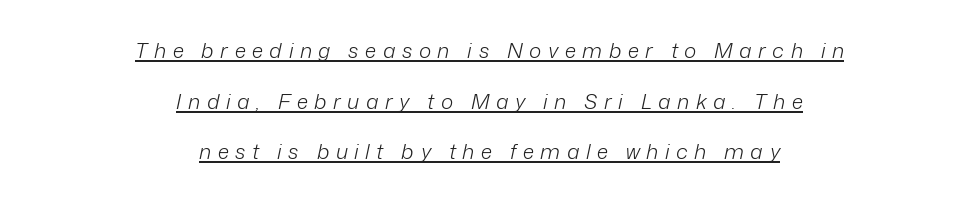
Q: Is the text bold? A: No.
Q: Is the text italic (slanted)? A: Yes, it leans right by about 12 degrees.
Q: Is the text underlined? A: Yes.
Q: How is the paragraph aligned? A: Centered.
Q: Is the spacing between letters normal or unusually wide? A: Unusually wide.
Q: Is the spacing between lines tight, normal or loose? A: Loose.
